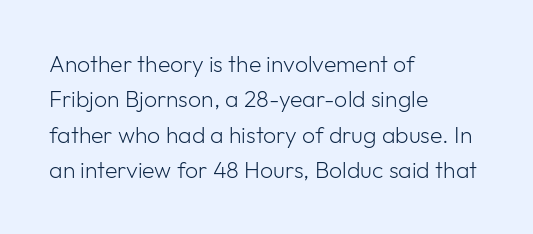
{"italic": "no", "bold": "no", "underline": "no", "align": "left", "line_spacing": "normal", "line_spacing_ratio": 1.54, "letter_spacing": "normal", "letter_spacing_em": 0.0, "glyph_px": 23}
